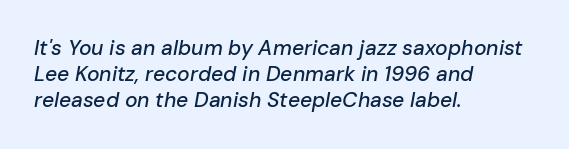
Between one letter and the next there's only the usual sliver of space. Does the copy run flush right? No — it runs flush left. Baseline-to-baseline distance is the conventional proportion of letter height. Words float on clear page, feet unadorned.
